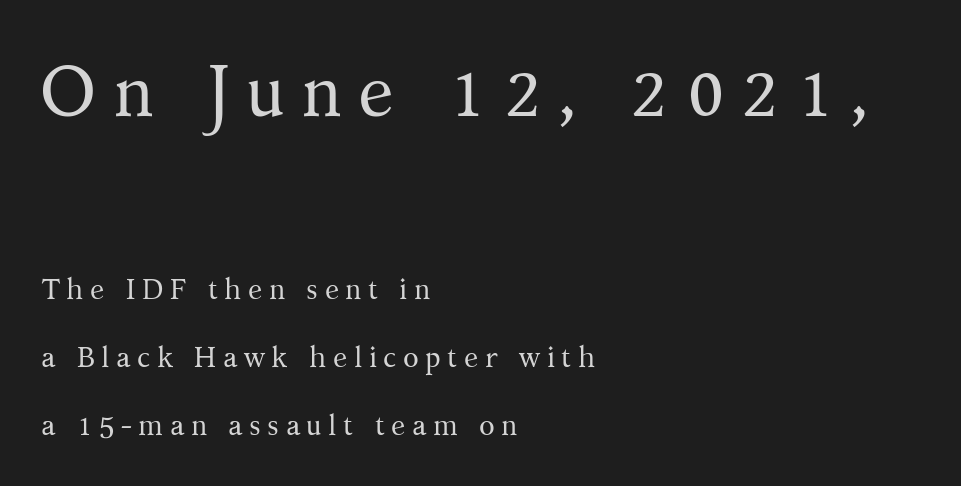
The image shows 73 px regular-weight serif type, upright; set left-aligned, loose line spacing (2.33x), unusually wide letter spacing (+0.22 em), not underlined; the first (top) block is 2.52x larger; medium stroke contrast and a medium x-height.
